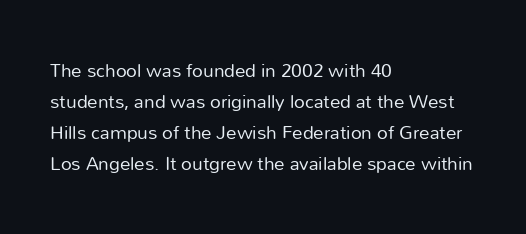
Q: Is the text bold? A: No.
Q: Is the text italic (slanted)? A: No, it is upright.
Q: Is the text underlined? A: No.
Q: How is the paragraph aligned? A: Left-aligned.
Q: Is the spacing between letters normal or unusually wide? A: Normal.
Q: Is the spacing between lines tight, normal or loose? A: Normal.
